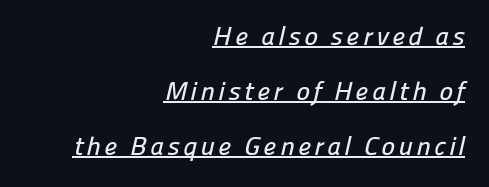
Reading down the block, your eye finds every line finishing at a fixed right position. In designer terms, the underline attribute is active on this setting. Leading is clearly above the norm, producing a sparse column.
